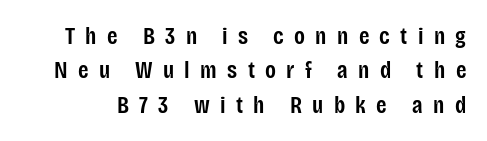
Check the space under the baseline: it is left empty. No italicization has been applied; the sample stays upright. A normal amount of white space separates one row of letters from the next. Weight check: semibold — heavier than regular, not quite bold.
